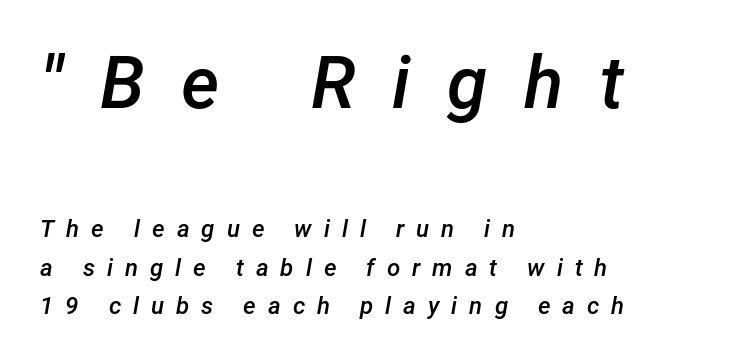
Q: Is the text bold? A: Semi-bold.
Q: Is the text italic (slanted)? A: Yes, it leans right by about 12 degrees.
Q: Is the text underlined? A: No.
Q: How is the paragraph aligned? A: Left-aligned.
Q: Is the spacing between letters normal or unusually wide? A: Unusually wide.
Q: Is the spacing between lines tight, normal or loose? A: Normal.
Q: Which block of text is set in a larger size, the first (top) or the second (bottom)? A: The first (top) one.
Q: Width (condensed, normal, or wide)? A: Normal.
Q: Stroke contrast? A: Low.
Q: x-height? A: Medium.
Q: Monospaced? A: No.
